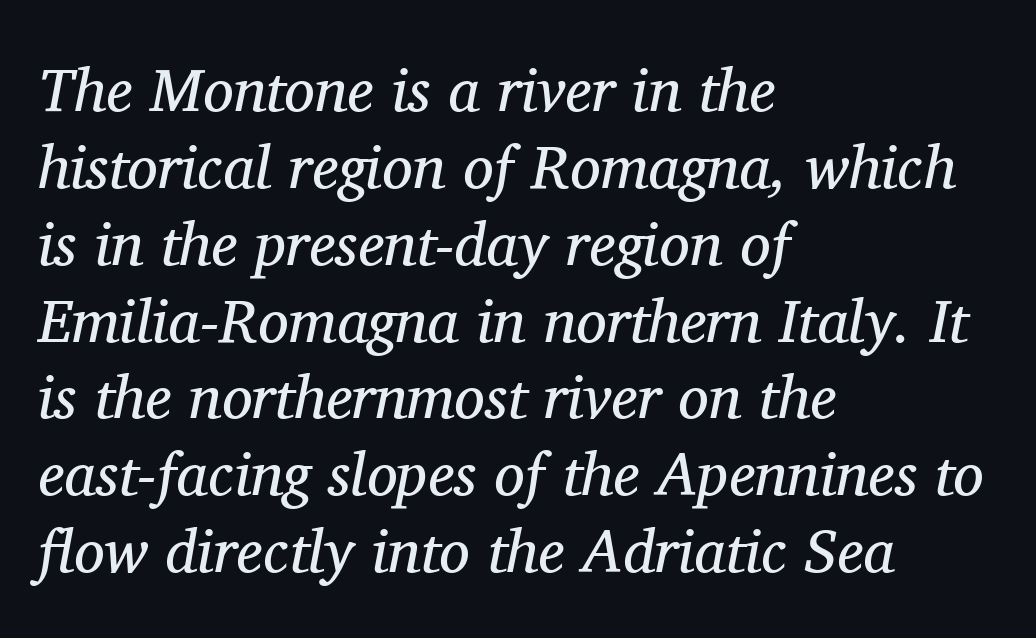
{"serif": "yes", "italic": "yes", "lean": "right", "slant_degrees": 11, "bold": "no", "weight": "regular", "width": "normal", "stroke_contrast": "medium", "x_height": "medium", "monospaced": "no", "underline": "no", "align": "left", "line_spacing": "normal", "line_spacing_ratio": 1.26, "letter_spacing": "normal", "letter_spacing_em": 0.0, "glyph_px": 61}
